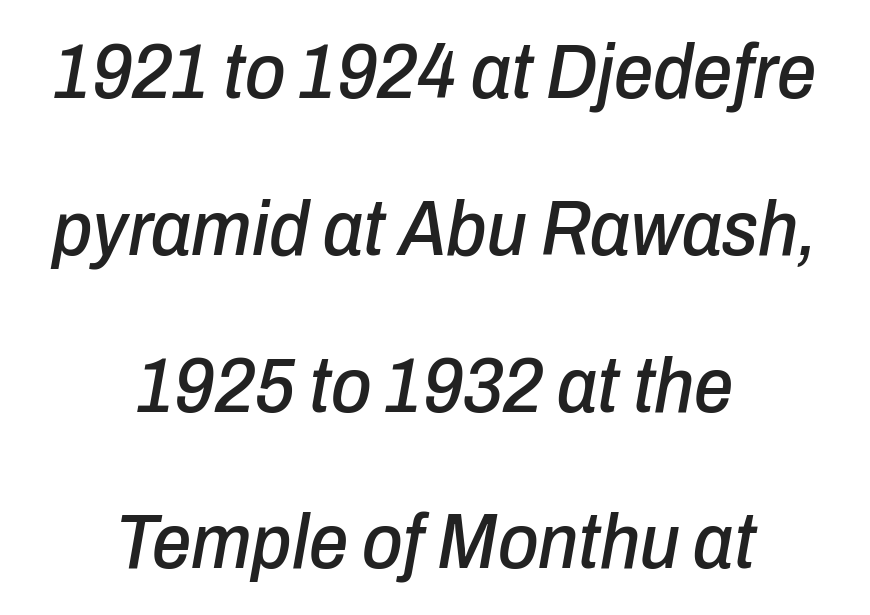
{"italic": "yes", "lean": "right", "slant_degrees": 10, "width": "condensed", "stroke_contrast": "low", "x_height": "medium", "monospaced": "no", "underline": "no", "align": "center", "line_spacing": "loose", "line_spacing_ratio": 2.01, "letter_spacing": "normal", "letter_spacing_em": 0.0, "glyph_px": 78}
